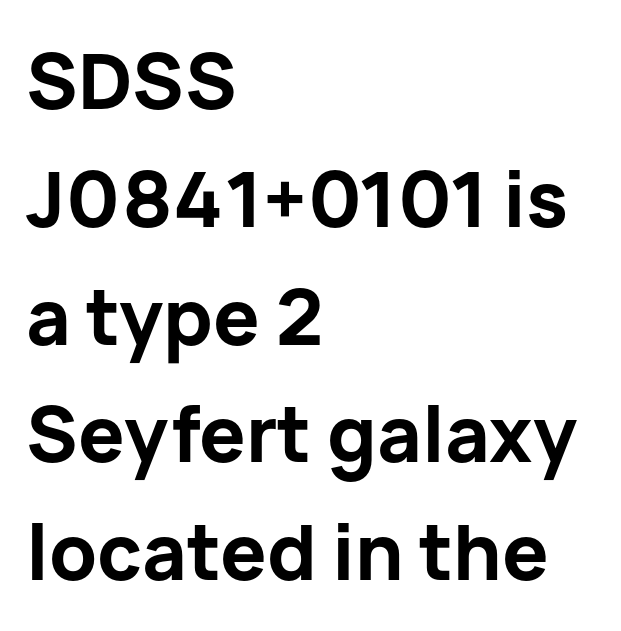
The image shows 77 px bold sans-serif type, upright; set left-aligned, normal line spacing (1.53x), normal letter spacing, not underlined; low stroke contrast and a medium x-height.
